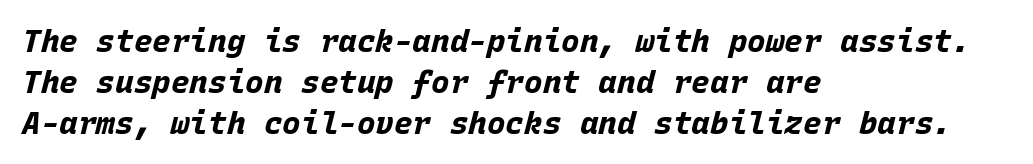
The image shows 31 px bold type, italic (leaning right), monospaced; set left-aligned, normal line spacing (1.32x), normal letter spacing, not underlined; low stroke contrast and a large x-height.
